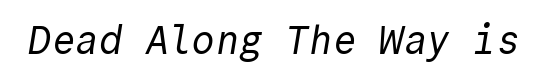
Q: Is the text bold? A: No.
Q: Is the typeface a serif or a sans-serif typeface? A: Sans-serif.
Q: Is the text underlined? A: No.
Q: Is the spacing between letters normal or unusually wide? A: Normal.
Q: Width (condensed, normal, or wide)? A: Normal.
Q: x-height? A: Medium.
Q: Monospaced? A: Yes.
